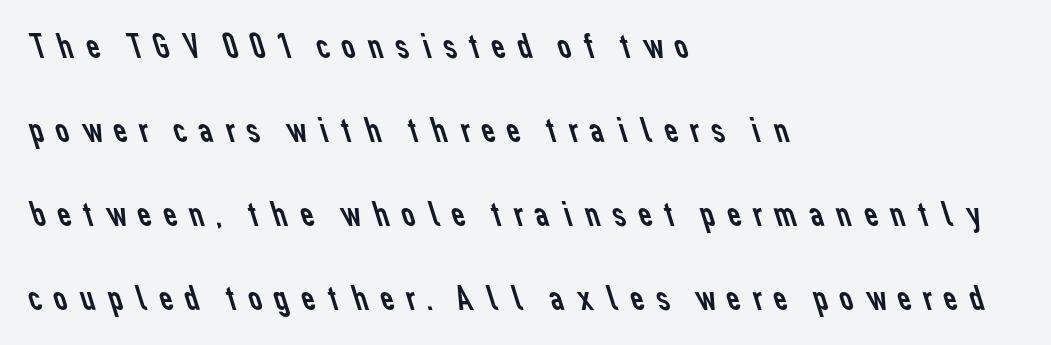
The characters are drawn with everyday or finer stroke widths. The rendering uses natural spacing where letterforms have individual widths. The designer went with a sans here, leaving each stem footless. Bare-footed words on every line. The rendering uses a large line-height, opening up the rows. How are the letters spaced? Widely, with obvious added tracking.
